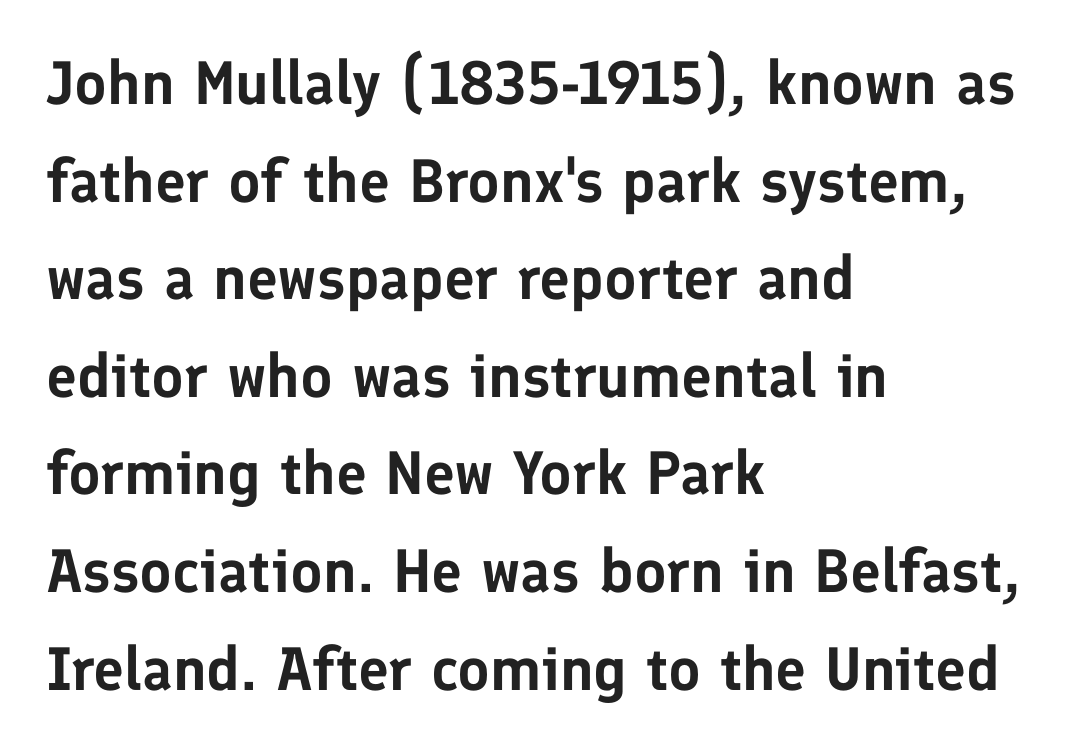
Normally led — the rows are evenly, conventionally spaced. The letters sit at their default tracking, neither squeezed nor spread. The zone under the glyphs is completely vacant. The lines in this sample share a left origin and differ only in where they stop. The passage shown is typed in a proportional face where columns would drift. Tall strokes in this sample are plumb rather than angled.
